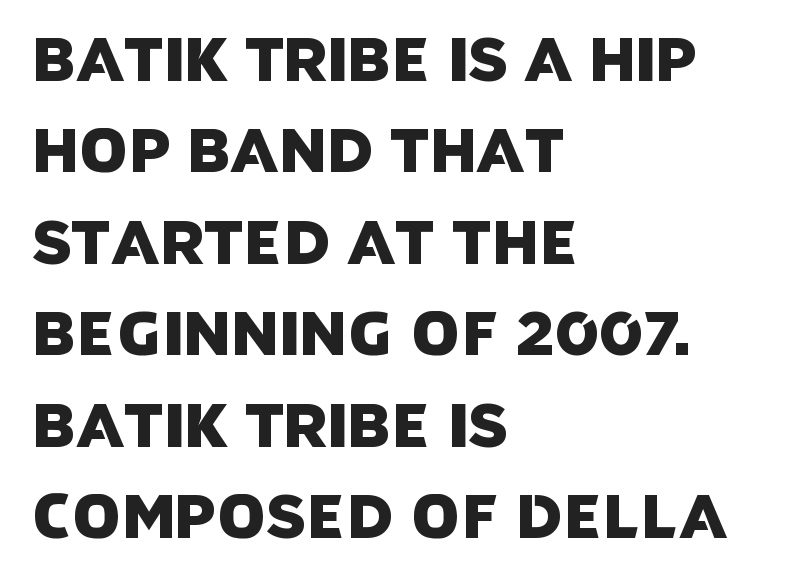
Q: Is the typeface a serif or a sans-serif typeface? A: Sans-serif.
Q: Is the text underlined? A: No.
Q: How is the paragraph aligned? A: Left-aligned.
Q: Is the spacing between letters normal or unusually wide? A: Normal.
Q: Is the spacing between lines tight, normal or loose? A: Normal.
Q: Width (condensed, normal, or wide)? A: Normal.
Q: Stroke contrast? A: Low.
Q: x-height? A: Large.
Q: Monospaced? A: No.
